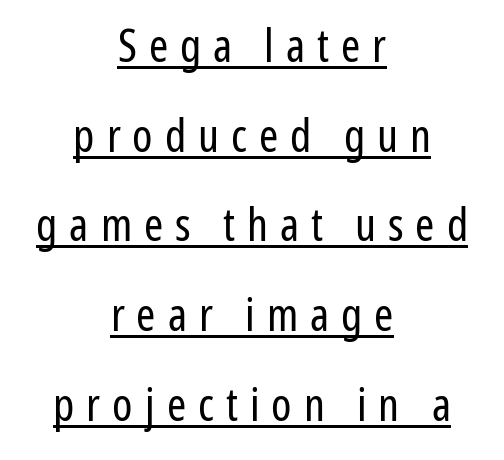
Q: Is the text bold? A: No.
Q: Is the text italic (slanted)? A: No, it is upright.
Q: Is the typeface a serif or a sans-serif typeface? A: Sans-serif.
Q: Is the text underlined? A: Yes.
Q: How is the paragraph aligned? A: Centered.
Q: Is the spacing between letters normal or unusually wide? A: Unusually wide.
Q: Is the spacing between lines tight, normal or loose? A: Loose.
Q: Width (condensed, normal, or wide)? A: Condensed.
Q: Stroke contrast? A: Low.
Q: x-height? A: Medium.
Q: Monospaced? A: No.
